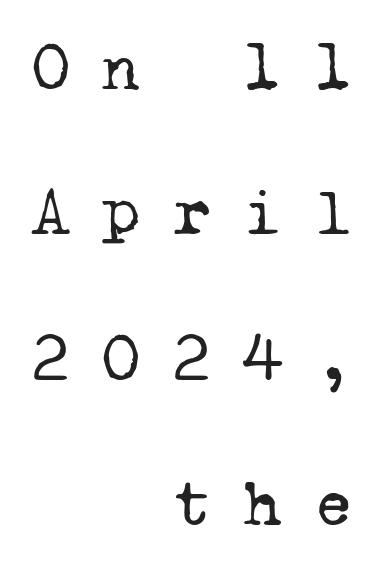
Is there much room between lines? Yes — plenty of vertical air separates them. These lines stack with their right ends in a neat column. Rule under the text: the space is simply empty. This is serif lettering, the kind often seen in printed books. The face used here is monospaced, like something from a code editor.
